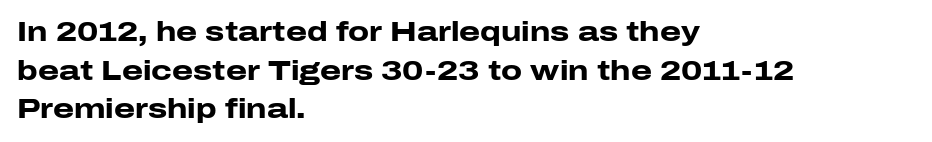
Q: Is the text bold? A: Yes.
Q: Is the text italic (slanted)? A: No, it is upright.
Q: Is the text underlined? A: No.
Q: How is the paragraph aligned? A: Left-aligned.
Q: Is the spacing between letters normal or unusually wide? A: Normal.
Q: Is the spacing between lines tight, normal or loose? A: Normal.
